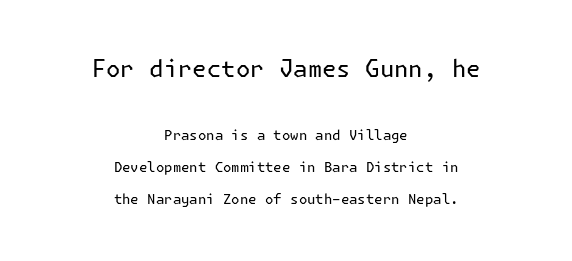
{"italic": "no", "bold": "no", "underline": "no", "align": "center", "line_spacing": "loose", "line_spacing_ratio": 2.26, "letter_spacing": "normal", "letter_spacing_em": 0.0, "larger_block": "first", "size_ratio": 1.71, "glyph_px": 24}
